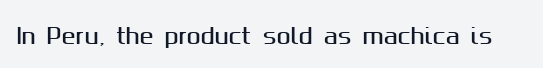
{"italic": "no", "underline": "no", "letter_spacing": "normal", "letter_spacing_em": 0.0, "glyph_px": 21}
